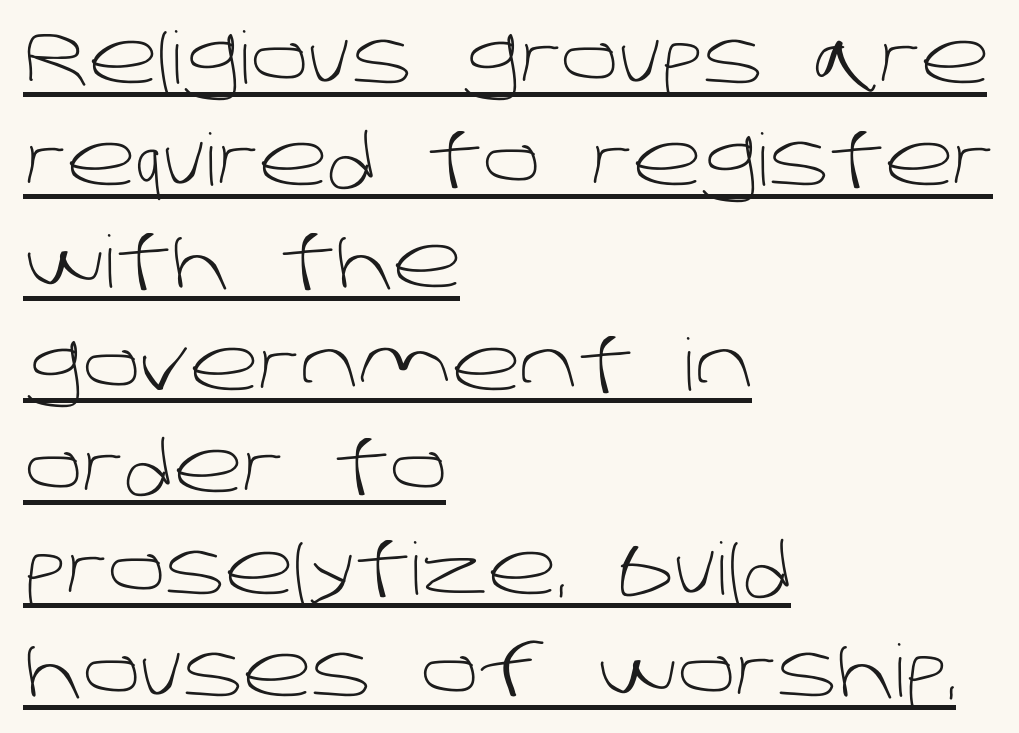
Leading: standard. How are the letters spaced? Ordinarily, with no added tracking. Leftover space on each line is placed entirely after the last word. Varying glyph widths throughout — classic text-font behaviour.
